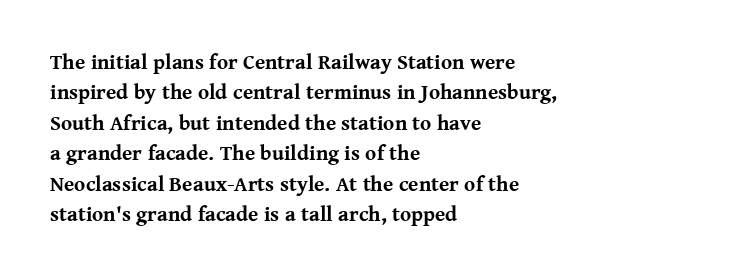
{"italic": "no", "bold": "yes", "underline": "no", "align": "left", "line_spacing": "normal", "line_spacing_ratio": 1.45, "letter_spacing": "normal", "letter_spacing_em": 0.0, "glyph_px": 21}
